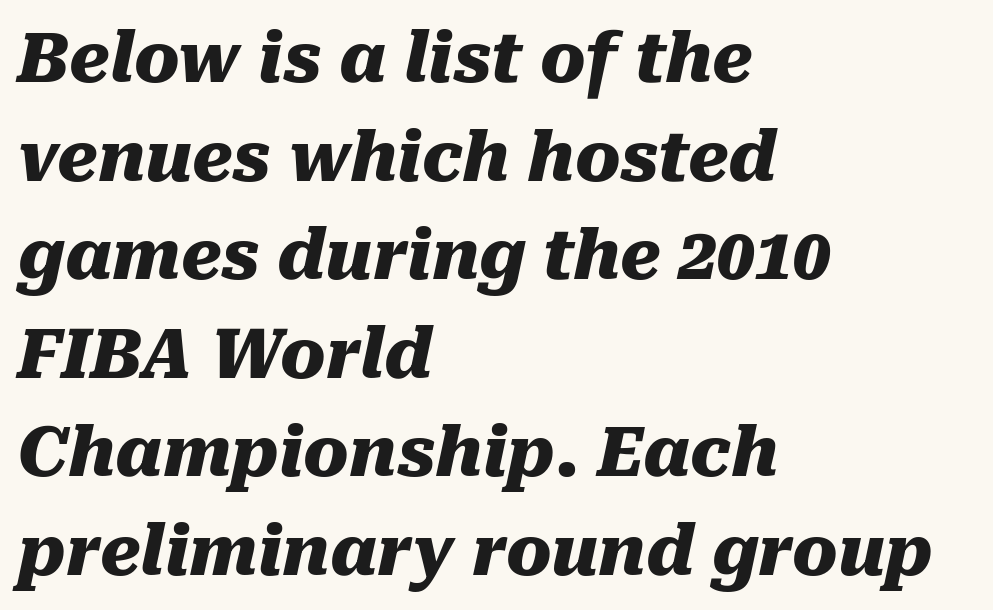
The image shows 68 px heavy type, italic (leaning right); set left-aligned, normal line spacing (1.45x), normal letter spacing, not underlined; medium stroke contrast and a medium x-height.
